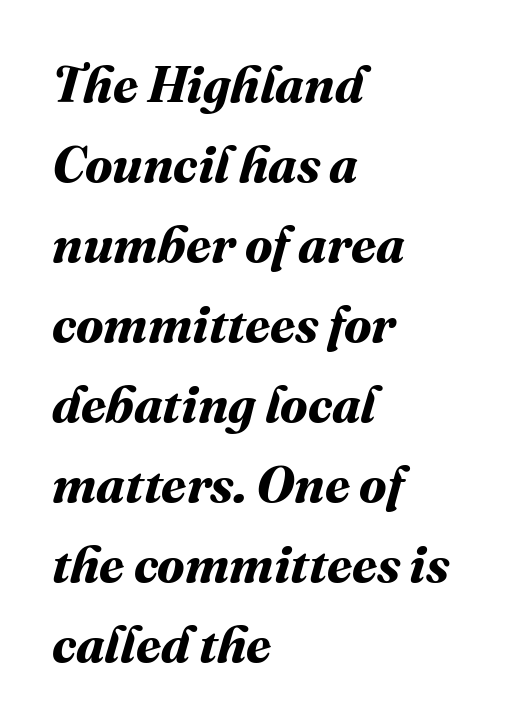
The rendering uses natural spacing where letterforms have individual widths. Honestly, the row spacing looks completely unremarkable. The passage is arranged the way most books set body copy — flush left. The horizontal fit of the characters is conventional and even. The typesetting leans heavy: a genuine bold. Underline: absent.
